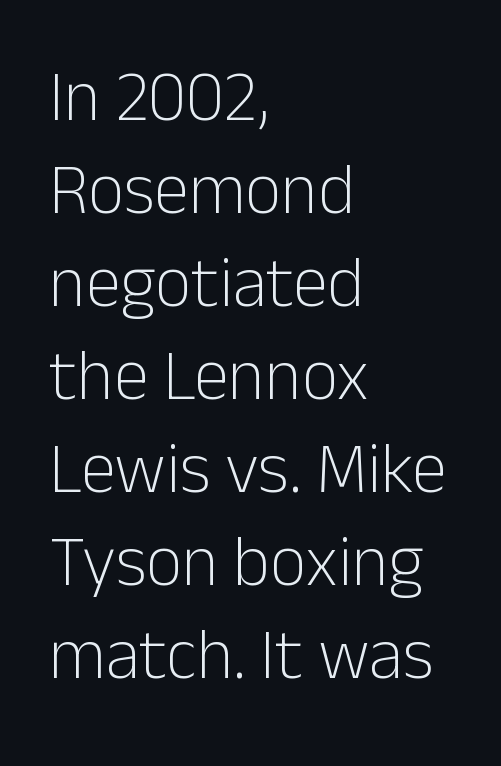
The image shows 71 px light sans-serif type, upright; set left-aligned, normal line spacing (1.31x), normal letter spacing, not underlined; low stroke contrast and a medium x-height.
